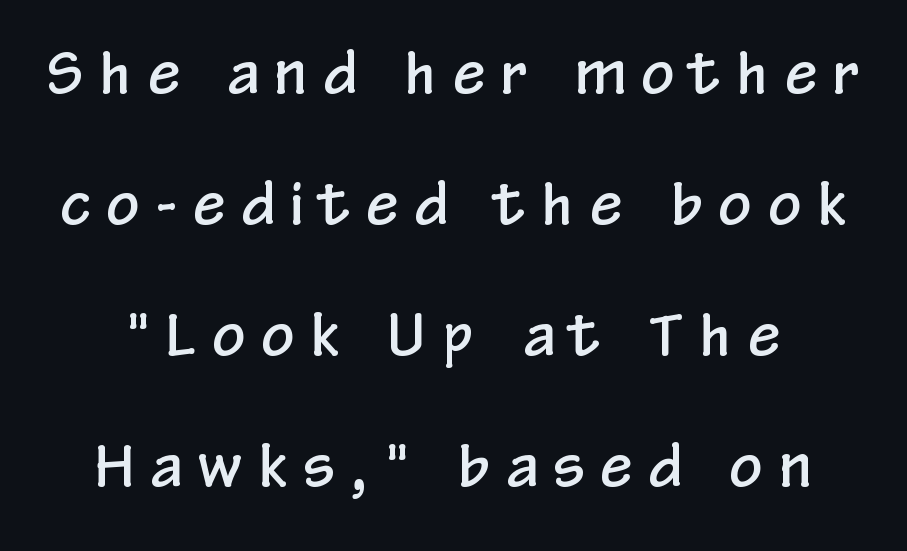
Q: Is the text italic (slanted)? A: No, it is upright.
Q: Is the typeface a serif or a sans-serif typeface? A: Sans-serif.
Q: Is the text underlined? A: No.
Q: How is the paragraph aligned? A: Centered.
Q: Is the spacing between letters normal or unusually wide? A: Unusually wide.
Q: Is the spacing between lines tight, normal or loose? A: Loose.
Q: Width (condensed, normal, or wide)? A: Condensed.
Q: Stroke contrast? A: Low.
Q: x-height? A: Medium.
Q: Monospaced? A: No.
